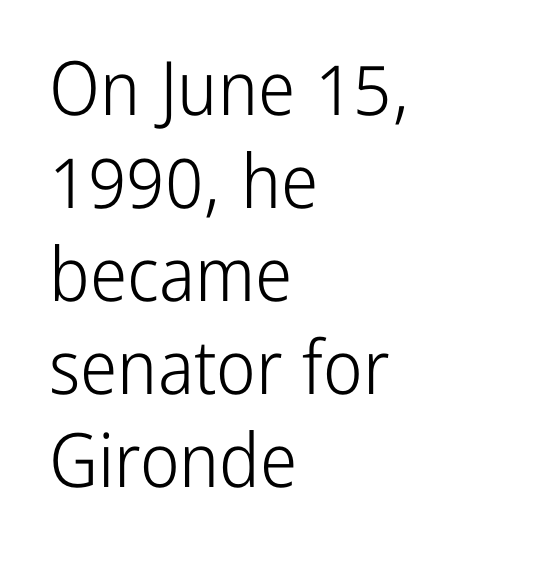
Q: Is the text bold? A: No.
Q: Is the text italic (slanted)? A: No, it is upright.
Q: Is the typeface a serif or a sans-serif typeface? A: Sans-serif.
Q: Is the text underlined? A: No.
Q: How is the paragraph aligned? A: Left-aligned.
Q: Is the spacing between letters normal or unusually wide? A: Normal.
Q: Width (condensed, normal, or wide)? A: Condensed.
Q: Stroke contrast? A: Low.
Q: x-height? A: Medium.
Q: Monospaced? A: No.
